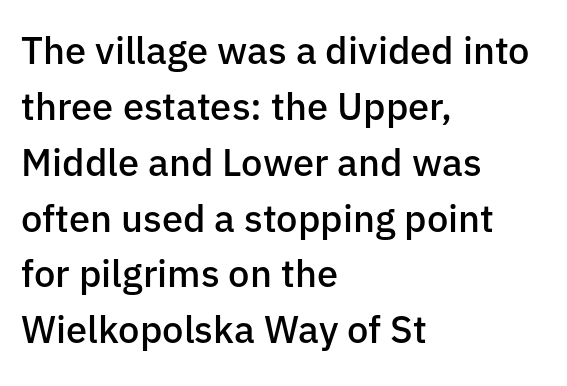
{"serif": "no", "italic": "no", "bold": "semi", "weight": "semibold", "width": "normal", "stroke_contrast": "low", "x_height": "medium", "monospaced": "no", "underline": "no", "align": "left", "line_spacing": "normal", "line_spacing_ratio": 1.47, "letter_spacing": "normal", "letter_spacing_em": 0.0, "glyph_px": 38}
